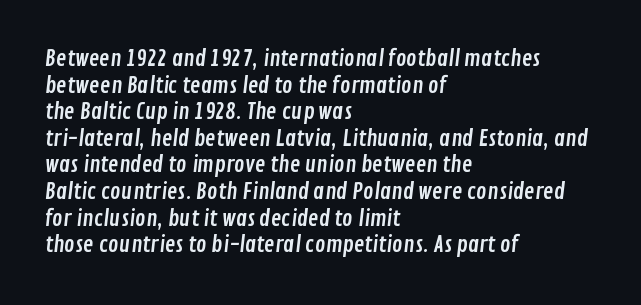
Q: Is the text underlined? A: No.
Q: How is the paragraph aligned? A: Left-aligned.
Q: Is the spacing between letters normal or unusually wide? A: Normal.
